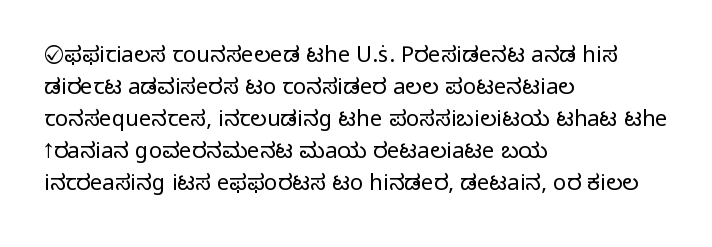
Weight: in the light-to-regular range. These lines keep a tight, regular rhythm from letter to letter. Any mark beneath the type? The region is blank. Left-aligned paragraph, ragged on the right. If you drew a line through each stem, it would be perfectly vertical. Honestly, the row spacing looks completely unremarkable.
